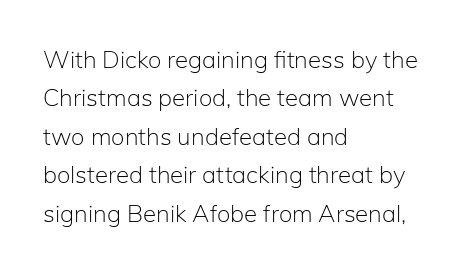
Q: Is the text bold? A: No.
Q: Is the text italic (slanted)? A: No, it is upright.
Q: Is the text underlined? A: No.
Q: How is the paragraph aligned? A: Left-aligned.
Q: Is the spacing between letters normal or unusually wide? A: Normal.
Q: Is the spacing between lines tight, normal or loose? A: Normal.
